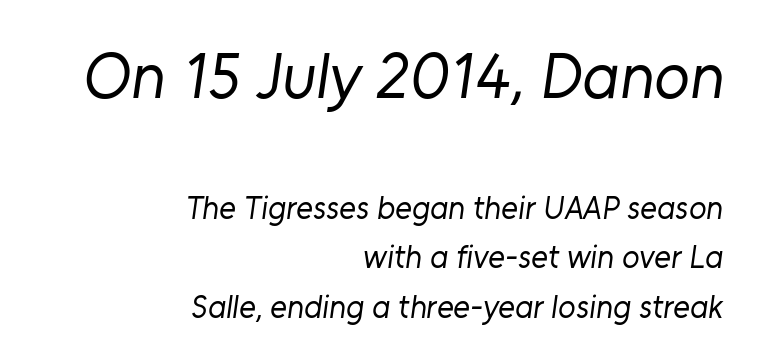
{"serif": "no", "bold": "no", "weight": "regular", "width": "normal", "stroke_contrast": "low", "x_height": "medium", "monospaced": "no", "underline": "no", "align": "right", "line_spacing": "normal", "line_spacing_ratio": 1.54, "letter_spacing": "normal", "letter_spacing_em": 0.0, "larger_block": "first", "size_ratio": 2.03, "glyph_px": 65}
